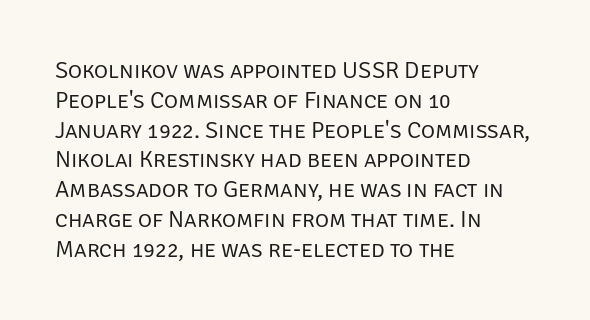
Q: Is the text bold? A: No.
Q: Is the text italic (slanted)? A: No, it is upright.
Q: Is the text underlined? A: No.
Q: How is the paragraph aligned? A: Left-aligned.
Q: Is the spacing between letters normal or unusually wide? A: Normal.
